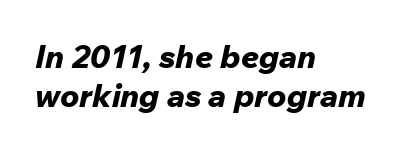
The image shows 32 px bold type, italic (leaning right); set left-aligned, line spacing 1.23x, normal letter spacing, not underlined; low stroke contrast and a medium x-height.
